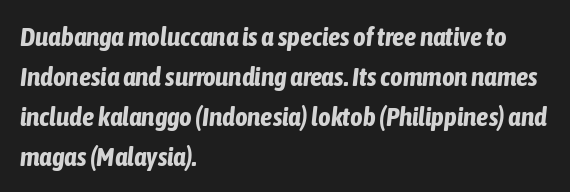
{"italic": "yes", "lean": "right", "slant_degrees": 6, "bold": "yes", "underline": "no", "align": "left", "line_spacing": "normal", "line_spacing_ratio": 1.48, "letter_spacing": "normal", "letter_spacing_em": 0.0, "glyph_px": 27}
